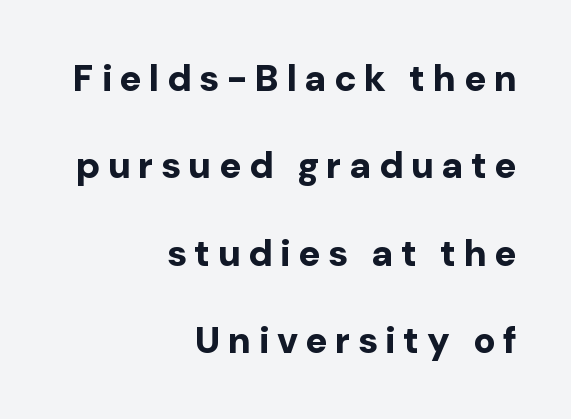
The image shows 37 px bold sans-serif type, upright; set right-aligned, loose line spacing (2.36x), unusually wide letter spacing (+0.2 em), not underlined; low stroke contrast and a medium x-height.
